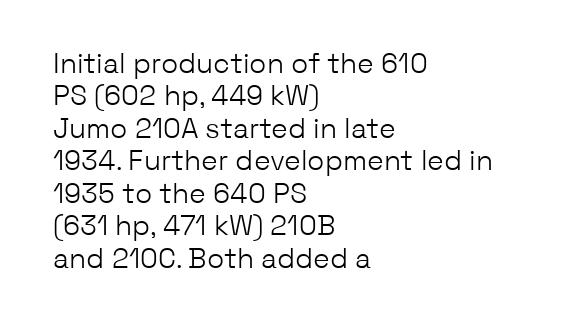
{"serif": "no", "italic": "no", "bold": "no", "weight": "light", "width": "normal", "stroke_contrast": "low", "x_height": "medium", "monospaced": "no", "underline": "no", "align": "left", "line_spacing_ratio": 1.16, "letter_spacing": "normal", "letter_spacing_em": 0.0, "glyph_px": 28}
